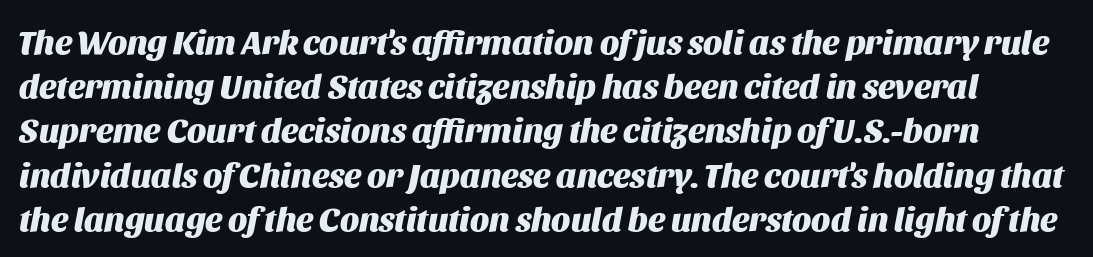
Baseline-to-baseline distance is the conventional proportion of letter height. Think of a printed novel: that variable character pitch is what you see here. Honestly, the letter spacing is just normal — you wouldn't notice it. Slanted lettering throughout. The foot of each line stays bare and open.
